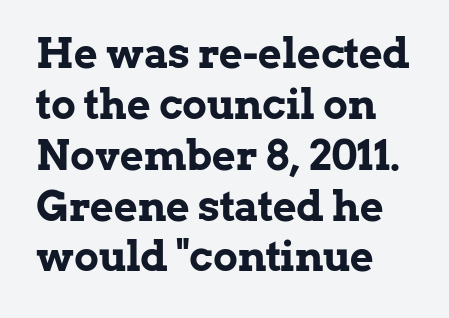
The image shows 41 px bold serif type, upright; set left-aligned, line spacing 1.24x, normal letter spacing, not underlined; low stroke contrast and a medium x-height.
